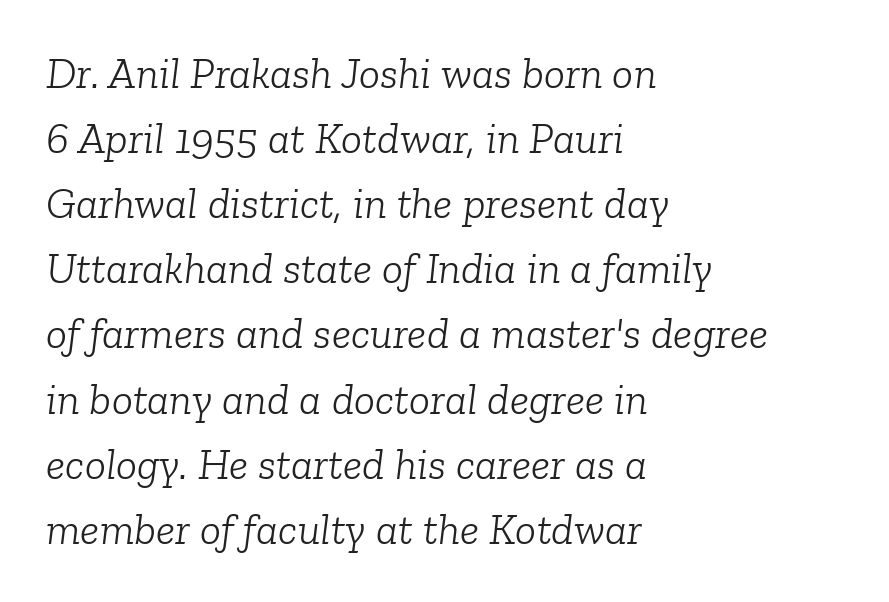
The letters advance in unequal steps, a hallmark of proportional type. A typesetter would label this face a serif. Letters rest on an invisible, unmarked baseline. Characters follow at the spacing the type designer built in.
